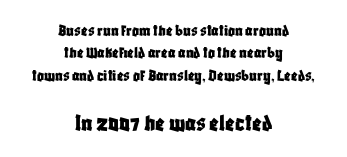
Q: Is the text italic (slanted)? A: No, it is upright.
Q: Is the text underlined? A: No.
Q: How is the paragraph aligned? A: Centered.
Q: Is the spacing between letters normal or unusually wide? A: Normal.
Q: Is the spacing between lines tight, normal or loose? A: Normal.
Q: Which block of text is set in a larger size, the first (top) or the second (bottom)? A: The second (bottom) one.
